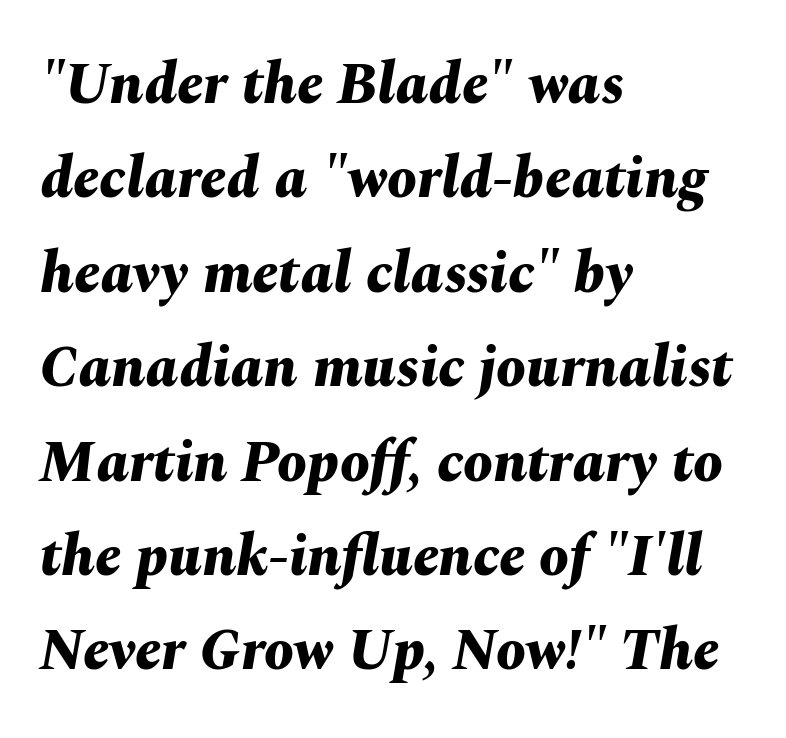
Q: Is the text bold? A: Yes.
Q: Is the text italic (slanted)? A: Yes, it leans right by about 10 degrees.
Q: Is the text underlined? A: No.
Q: How is the paragraph aligned? A: Left-aligned.
Q: Is the spacing between letters normal or unusually wide? A: Normal.
Q: Is the spacing between lines tight, normal or loose? A: Normal.
Q: Width (condensed, normal, or wide)? A: Normal.
Q: Stroke contrast? A: Medium.
Q: x-height? A: Medium.
Q: Monospaced? A: No.
